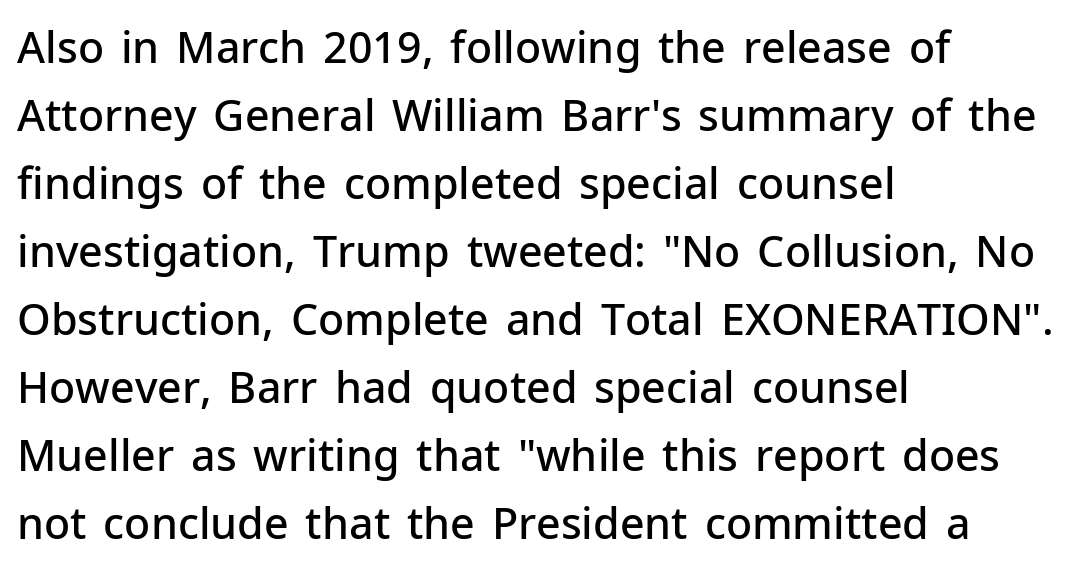
Q: Is the text bold? A: Semi-bold.
Q: Is the text italic (slanted)? A: No, it is upright.
Q: Is the typeface a serif or a sans-serif typeface? A: Sans-serif.
Q: Is the text underlined? A: No.
Q: How is the paragraph aligned? A: Left-aligned.
Q: Is the spacing between letters normal or unusually wide? A: Normal.
Q: Is the spacing between lines tight, normal or loose? A: Normal.
Q: Width (condensed, normal, or wide)? A: Normal.
Q: Stroke contrast? A: Low.
Q: x-height? A: Medium.
Q: Monospaced? A: No.
